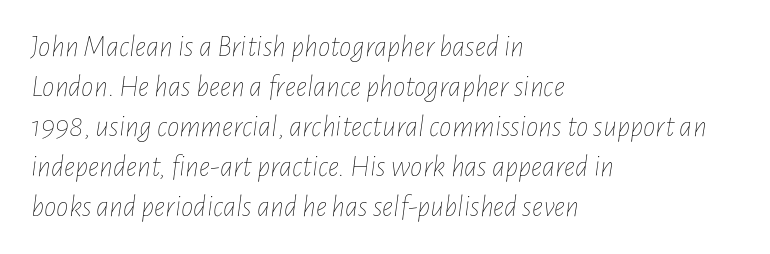
Q: Is the text bold? A: No.
Q: Is the text italic (slanted)? A: Yes, it leans right by about 7 degrees.
Q: Is the text underlined? A: No.
Q: How is the paragraph aligned? A: Left-aligned.
Q: Is the spacing between letters normal or unusually wide? A: Normal.
Q: Is the spacing between lines tight, normal or loose? A: Normal.
Q: Width (condensed, normal, or wide)? A: Condensed.
Q: Stroke contrast? A: Low.
Q: x-height? A: Medium.
Q: Monospaced? A: No.
